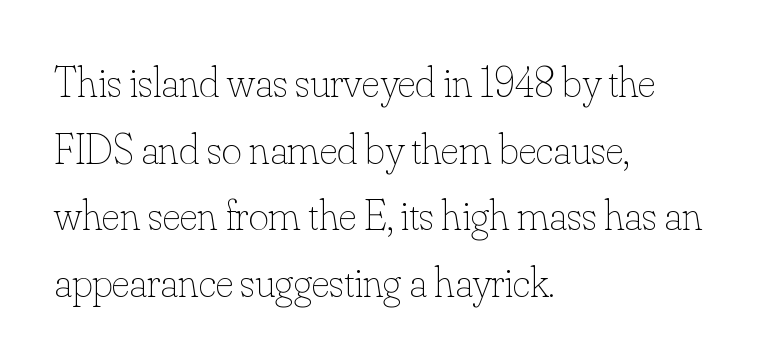
{"italic": "no", "bold": "no", "weight": "thin", "width": "normal", "stroke_contrast": "low", "x_height": "small", "monospaced": "no", "underline": "no", "align": "left", "line_spacing": "normal", "line_spacing_ratio": 1.55, "letter_spacing": "normal", "letter_spacing_em": 0.0, "glyph_px": 43}
